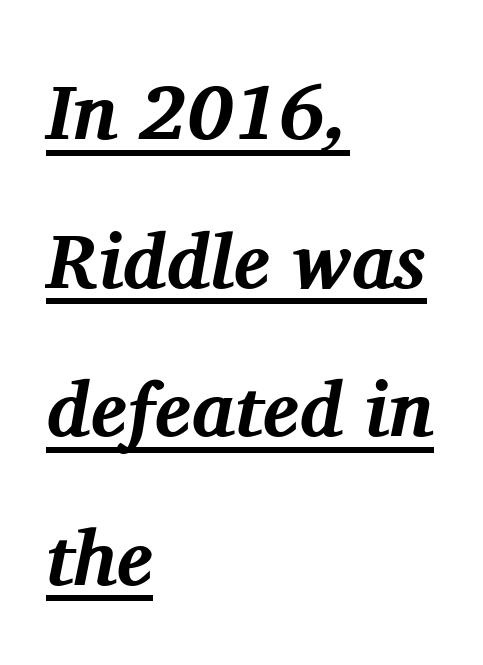
Q: Is the text bold? A: Yes.
Q: Is the text italic (slanted)? A: Yes, it leans right by about 11 degrees.
Q: Is the typeface a serif or a sans-serif typeface? A: Serif.
Q: Is the text underlined? A: Yes.
Q: How is the paragraph aligned? A: Left-aligned.
Q: Is the spacing between letters normal or unusually wide? A: Normal.
Q: Is the spacing between lines tight, normal or loose? A: Loose.
Q: Width (condensed, normal, or wide)? A: Normal.
Q: Stroke contrast? A: Medium.
Q: x-height? A: Medium.
Q: Monospaced? A: No.
